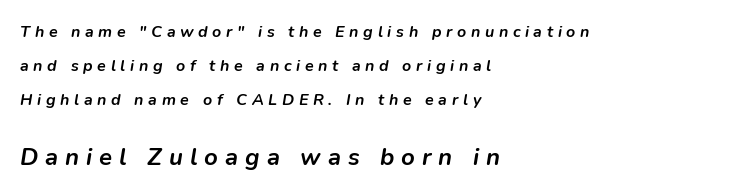
The image shows 24 px bold type, italic (leaning right); set left-aligned, loose line spacing (2.11x), unusually wide letter spacing (+0.29 em), not underlined; the second (bottom) block is 1.5x larger.
